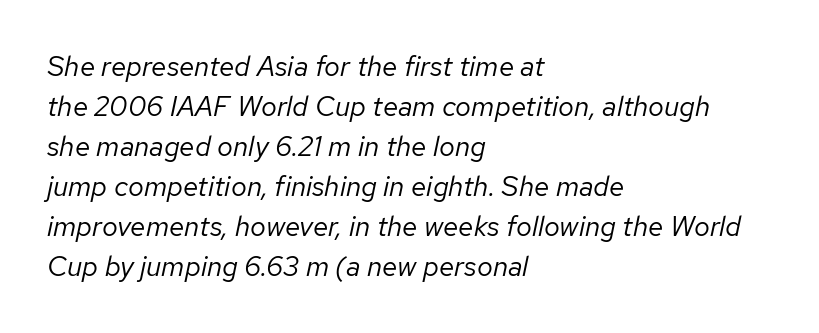
{"italic": "yes", "lean": "right", "slant_degrees": 12, "bold": "no", "weight": "regular", "width": "normal", "stroke_contrast": "low", "x_height": "medium", "monospaced": "no", "underline": "no", "align": "left", "line_spacing": "normal", "line_spacing_ratio": 1.43, "letter_spacing": "normal", "letter_spacing_em": 0.0, "glyph_px": 28}
